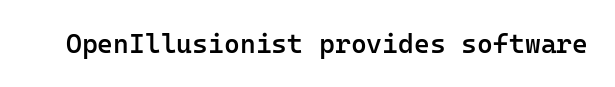
The image shows 27 px text type, upright; set normal letter spacing, not underlined.
